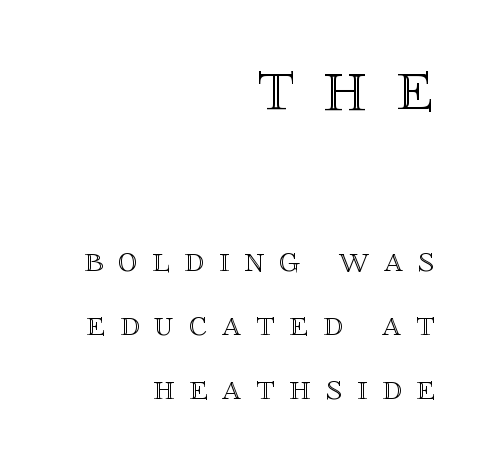
The image shows 77 px text type, upright; set right-aligned, normal line spacing (1.68x), unusually wide letter spacing (+0.39 em), not underlined; the first (top) block is 2.03x larger; a large x-height.
